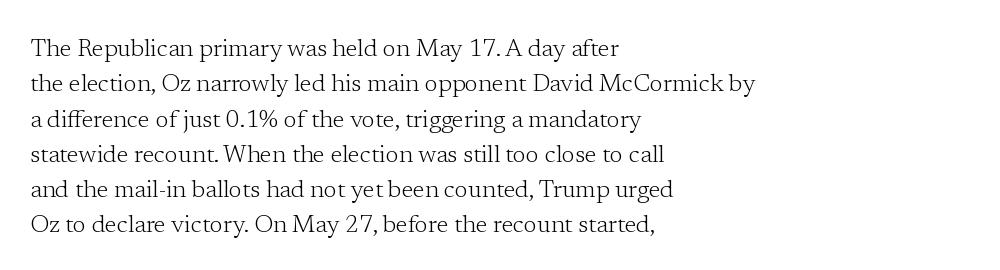
The image shows 24 px text type, upright; set left-aligned, normal line spacing (1.47x), normal letter spacing, not underlined.
